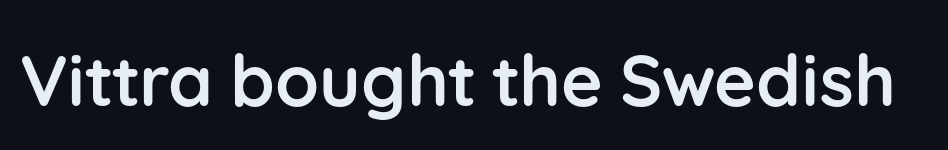
Q: Is the text bold? A: Yes.
Q: Is the text italic (slanted)? A: No, it is upright.
Q: Is the typeface a serif or a sans-serif typeface? A: Sans-serif.
Q: Is the text underlined? A: No.
Q: Is the spacing between letters normal or unusually wide? A: Normal.
Q: Width (condensed, normal, or wide)? A: Normal.
Q: Stroke contrast? A: Low.
Q: x-height? A: Medium.
Q: Monospaced? A: No.
